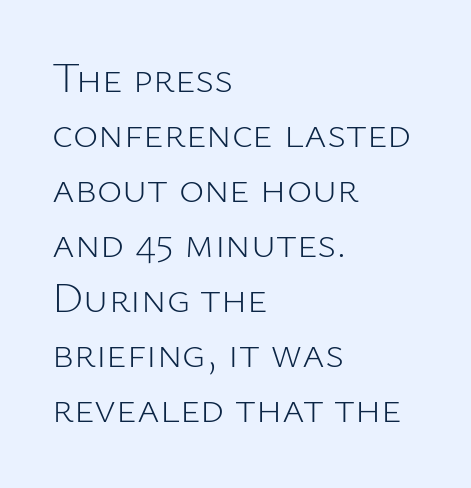
Q: Is the text bold? A: No.
Q: Is the text italic (slanted)? A: No, it is upright.
Q: Is the typeface a serif or a sans-serif typeface? A: Sans-serif.
Q: Is the text underlined? A: No.
Q: How is the paragraph aligned? A: Left-aligned.
Q: Is the spacing between letters normal or unusually wide? A: Normal.
Q: Is the spacing between lines tight, normal or loose? A: Normal.
Q: Width (condensed, normal, or wide)? A: Normal.
Q: Stroke contrast? A: Low.
Q: x-height? A: Medium.
Q: Monospaced? A: No.
